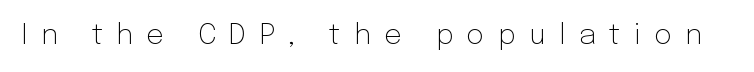
{"serif": "no", "italic": "no", "bold": "no", "weight": "light", "width": "normal", "stroke_contrast": "low", "x_height": "medium", "monospaced": "no", "underline": "no", "letter_spacing": "wide", "letter_spacing_em": 0.48, "glyph_px": 28}
